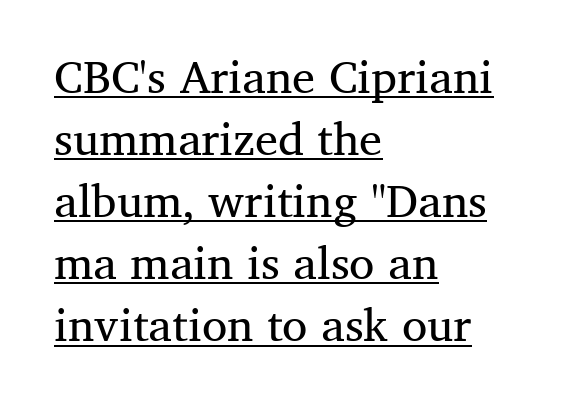
The image shows 46 px regular-weight serif type, upright; set left-aligned, normal line spacing (1.35x), normal letter spacing, underlined; medium stroke contrast and a medium x-height.
